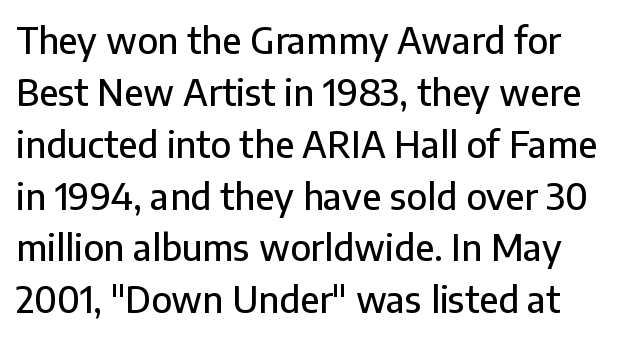
Q: Is the text italic (slanted)? A: No, it is upright.
Q: Is the typeface a serif or a sans-serif typeface? A: Sans-serif.
Q: Is the text underlined? A: No.
Q: Is the spacing between letters normal or unusually wide? A: Normal.
Q: Is the spacing between lines tight, normal or loose? A: Normal.
Q: Width (condensed, normal, or wide)? A: Normal.
Q: Stroke contrast? A: Low.
Q: x-height? A: Medium.
Q: Monospaced? A: No.
